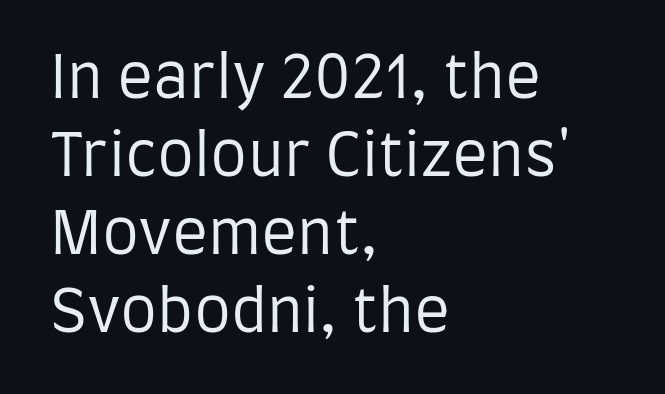
Bold? No — there's no thickening of the strokes. Summary of vertical rhythm: regular, with standard interline spacing. How are the letters spaced? Ordinarily, with no added tracking. Observe the absence of serifs on each vertical stroke in this sample. Plain, unruled lines of type. The text block is weighted toward the left margin, trailing off unevenly rightward.
